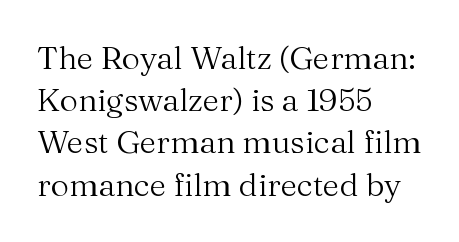
The image shows 32 px regular-weight serif type, upright; set left-aligned, normal line spacing (1.32x), normal letter spacing, not underlined; medium stroke contrast and a medium x-height.
